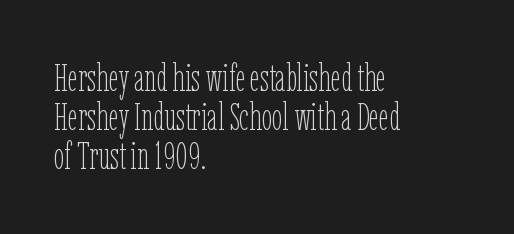
Leading: reduced. Here the designer chose a conventional face with non-uniform glyph widths. Upright lettering throughout. The weight tops out at a normal text grade.
